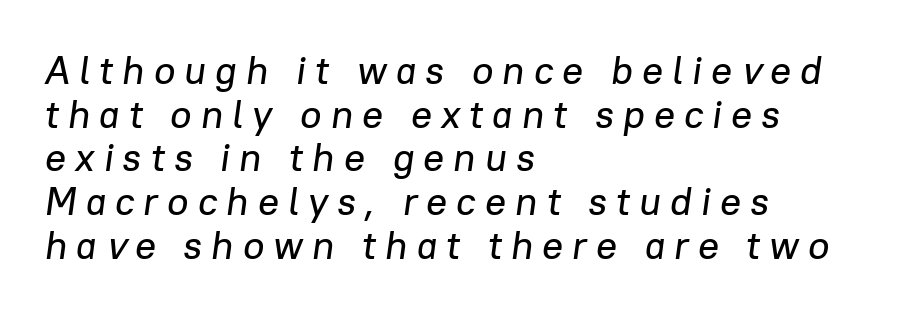
Spacing verdict: proportional, widths tailored to each character. The space directly below the letters is spotless. The type is letterspaced generously, with wide tracking. The letters are slanted; this is an italic face.
